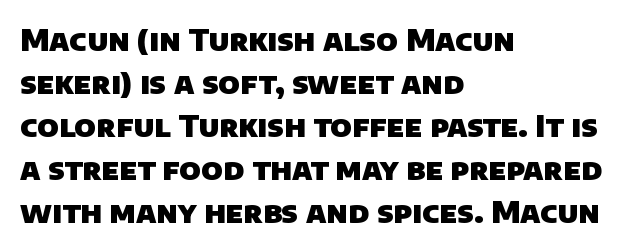
Q: Is the text bold? A: Yes.
Q: Is the typeface a serif or a sans-serif typeface? A: Sans-serif.
Q: Is the text underlined? A: No.
Q: How is the paragraph aligned? A: Left-aligned.
Q: Is the spacing between letters normal or unusually wide? A: Normal.
Q: Is the spacing between lines tight, normal or loose? A: Normal.
Q: Width (condensed, normal, or wide)? A: Normal.
Q: Stroke contrast? A: Low.
Q: x-height? A: Large.
Q: Monospaced? A: No.
